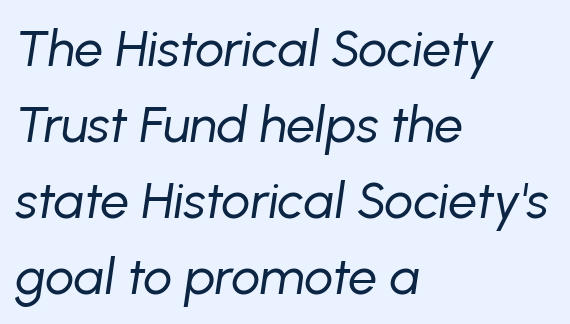
{"italic": "yes", "lean": "right", "slant_degrees": 8, "bold": "no", "weight": "regular", "width": "normal", "stroke_contrast": "low", "x_height": "medium", "monospaced": "no", "underline": "no", "align": "left", "line_spacing": "normal", "line_spacing_ratio": 1.49, "letter_spacing": "normal", "letter_spacing_em": 0.0, "glyph_px": 51}
